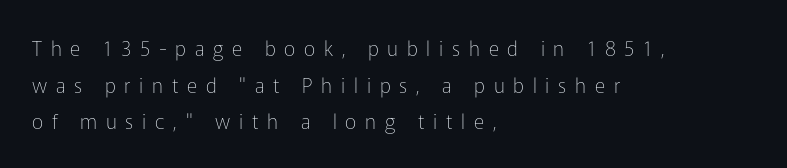
The image shows 20 px text type, upright; set left-aligned, line spacing 1.83x, unusually wide letter spacing (+0.44 em), not underlined.
